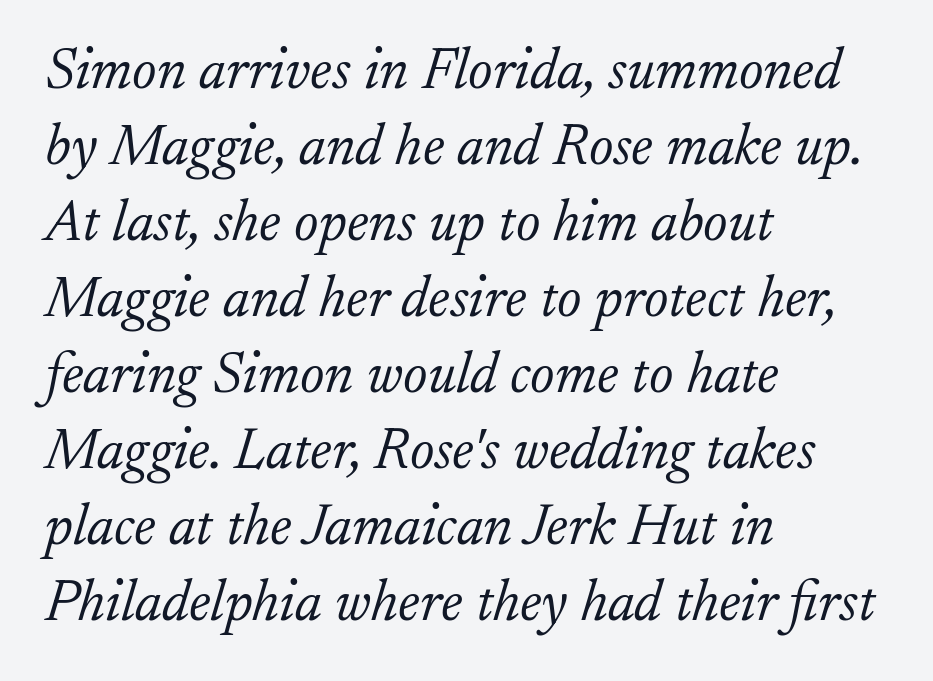
The image shows 58 px light serif type, italic (leaning right); set left-aligned, normal line spacing (1.31x), normal letter spacing, not underlined; low stroke contrast and a small x-height.
